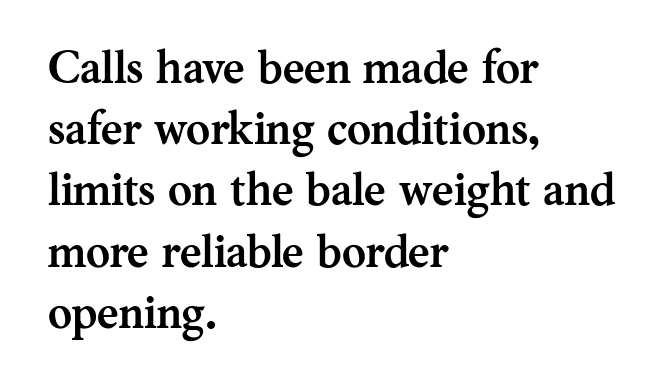
Descender tails drop into unmarked territory. Tracking value appears to be zero — textbook default spacing. You can tell it's not italic because the verticals are truly vertical. The passage shown stacks its lines at a standard gap. Observe the serifs anchoring each vertical stroke in this sample. Varying glyph widths throughout — classic text-font behaviour.
